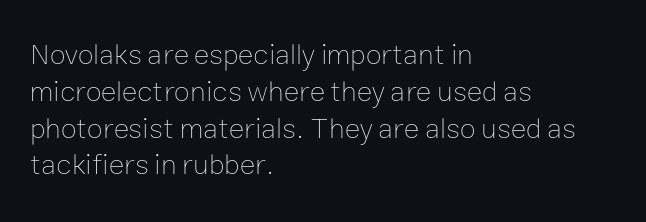
Q: Is the text bold? A: No.
Q: Is the text italic (slanted)? A: No, it is upright.
Q: Is the text underlined? A: No.
Q: How is the paragraph aligned? A: Left-aligned.
Q: Is the spacing between letters normal or unusually wide? A: Normal.
Q: Is the spacing between lines tight, normal or loose? A: Normal.
Q: Width (condensed, normal, or wide)? A: Normal.
Q: Stroke contrast? A: Low.
Q: x-height? A: Medium.
Q: Monospaced? A: No.
